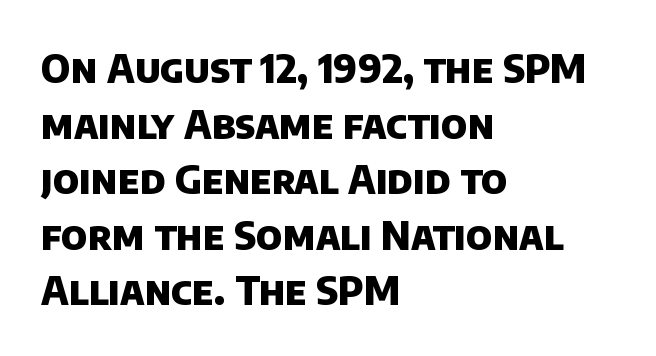
Q: Is the text bold? A: Yes.
Q: Is the typeface a serif or a sans-serif typeface? A: Sans-serif.
Q: Is the text underlined? A: No.
Q: How is the paragraph aligned? A: Left-aligned.
Q: Is the spacing between letters normal or unusually wide? A: Normal.
Q: Is the spacing between lines tight, normal or loose? A: Normal.
Q: Width (condensed, normal, or wide)? A: Normal.
Q: Stroke contrast? A: Low.
Q: x-height? A: Large.
Q: Monospaced? A: No.
